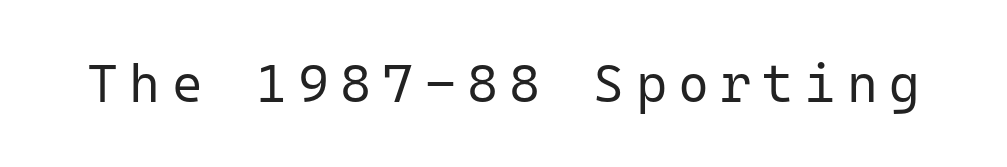
Honestly, there is no underline to notice here at all. The cut favours lightness, reaching ordinary text weight at its darkest. A typesetter would call this heavily tracked-out type. Tall strokes in this sample are plumb rather than angled. Monospaced: the letters line up in strict vertical columns.
